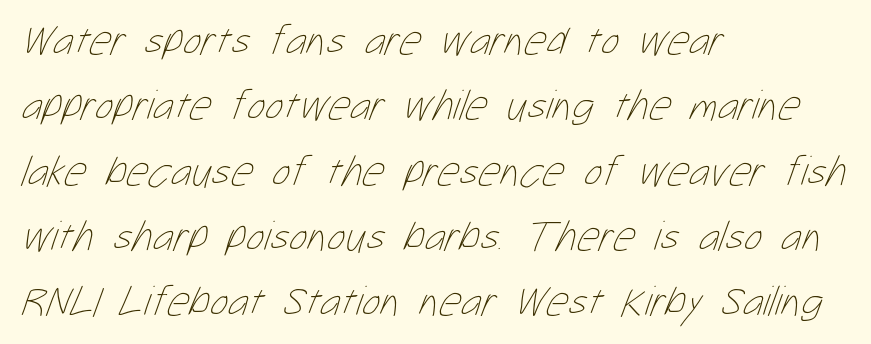
Character widths vary here, with narrow letters taking less room than wide ones. Descender tails drop into unmarked territory. The font is comparable to plain body text, perhaps lighter. Leading matches the norm, producing a regular column. Each line starts at the same left margin while the right side varies. In terms of letterspacing, this is plain default setting.
